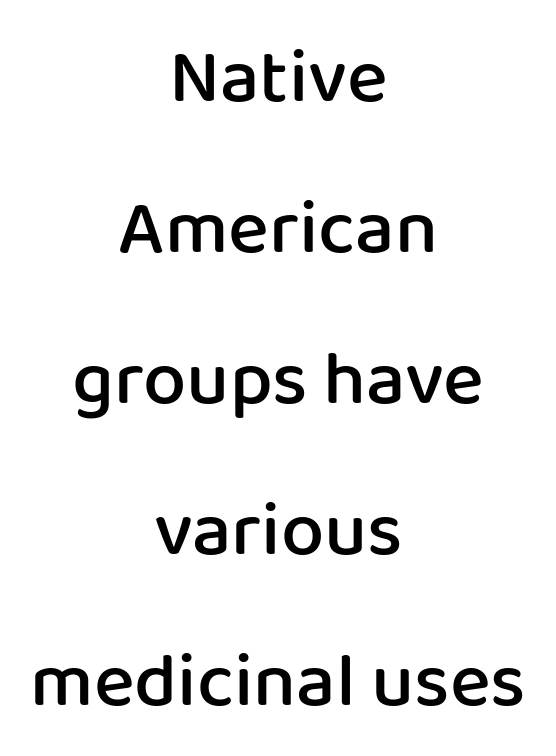
Q: Is the text bold? A: Semi-bold.
Q: Is the text italic (slanted)? A: No, it is upright.
Q: Is the typeface a serif or a sans-serif typeface? A: Sans-serif.
Q: Is the text underlined? A: No.
Q: How is the paragraph aligned? A: Centered.
Q: Is the spacing between letters normal or unusually wide? A: Normal.
Q: Is the spacing between lines tight, normal or loose? A: Loose.
Q: Width (condensed, normal, or wide)? A: Normal.
Q: Stroke contrast? A: Low.
Q: x-height? A: Medium.
Q: Monospaced? A: No.
